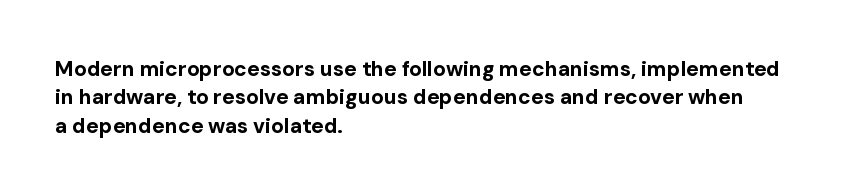
Q: Is the text bold? A: Yes.
Q: Is the text italic (slanted)? A: No, it is upright.
Q: Is the text underlined? A: No.
Q: How is the paragraph aligned? A: Left-aligned.
Q: Is the spacing between letters normal or unusually wide? A: Normal.
Q: Is the spacing between lines tight, normal or loose? A: Normal.
